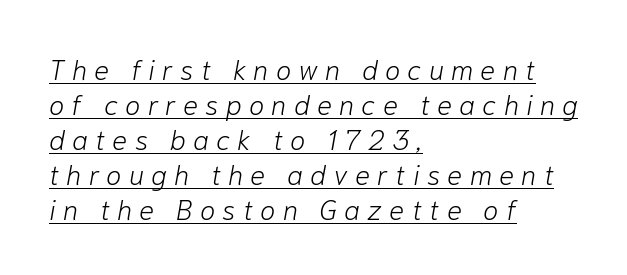
The image shows 28 px light type, italic (leaning right); set left-aligned, normal line spacing (1.25x), unusually wide letter spacing (+0.26 em), underlined; low stroke contrast and a medium x-height.
